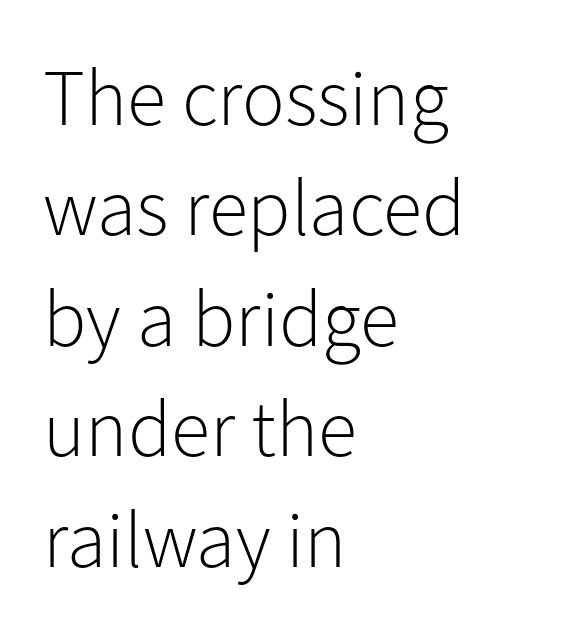
{"serif": "no", "italic": "no", "bold": "no", "weight": "light", "width": "normal", "stroke_contrast": "low", "x_height": "medium", "monospaced": "no", "underline": "no", "align": "left", "line_spacing": "normal", "line_spacing_ratio": 1.38, "letter_spacing": "normal", "letter_spacing_em": 0.0, "glyph_px": 80}
